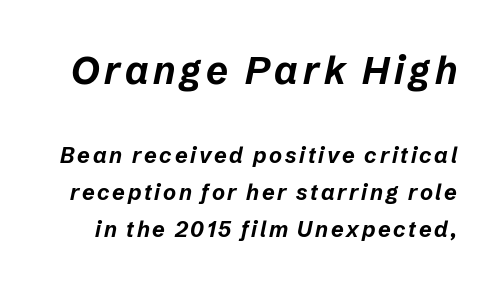
The image shows 38 px bold type, italic (leaning right); set normal line spacing (1.69x), not underlined; the first (top) block is 1.73x larger; low stroke contrast and a medium x-height.
